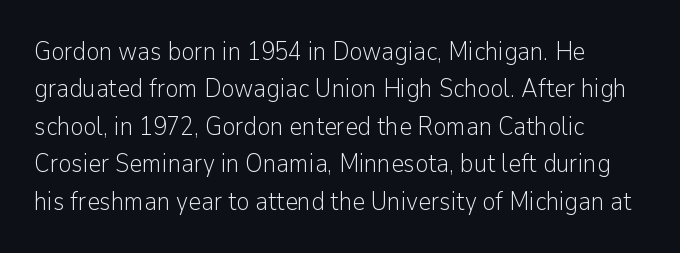
In CSS terms this would be text-align: left. Descenders are the only things crossing below the line. One glance says typical: line gaps are just what's usual. This is the regular roman posture of the typeface.
